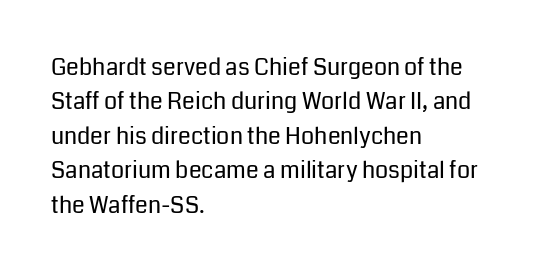
The image shows 23 px text type, upright; set left-aligned, normal line spacing (1.5x), normal letter spacing, not underlined.
